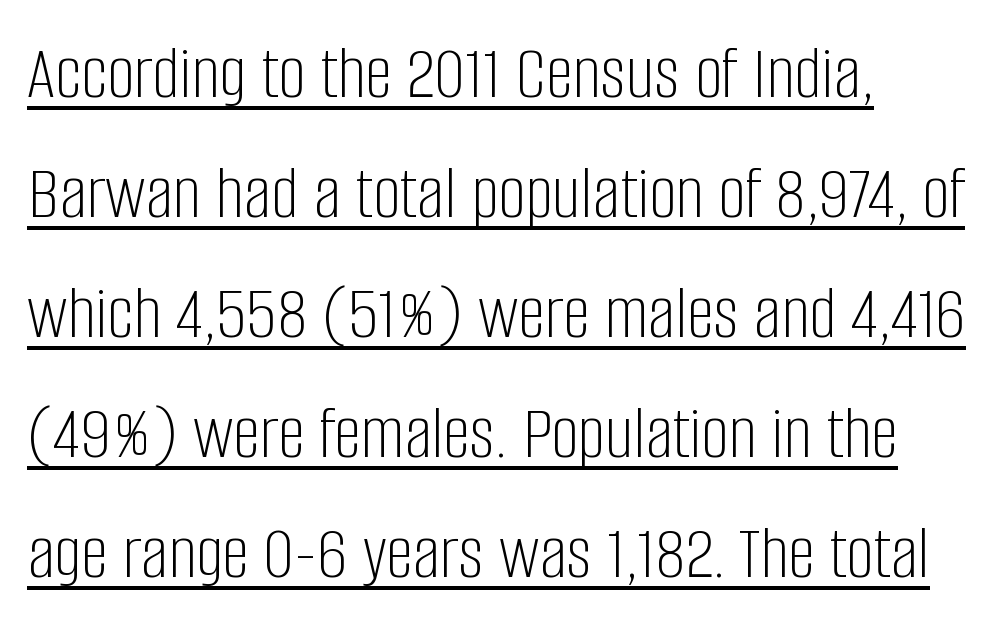
The image shows 77 px light, condensed sans-serif type, upright; set left-aligned, normal line spacing (1.56x), normal letter spacing, underlined; low stroke contrast and a large x-height.
